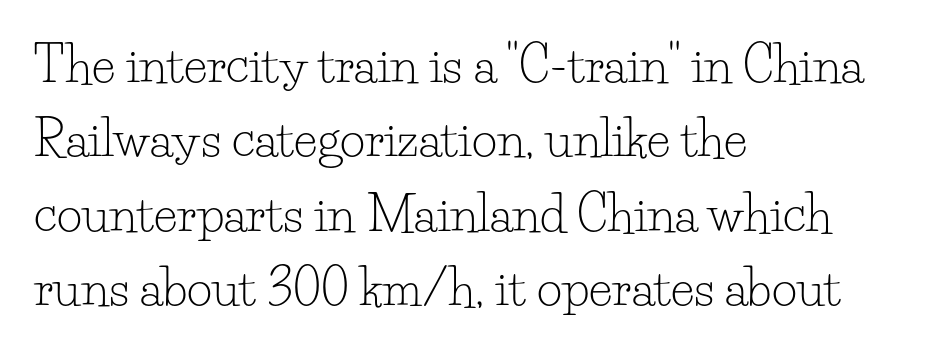
{"serif": "yes", "italic": "no", "bold": "no", "weight": "light", "width": "normal", "stroke_contrast": "low", "x_height": "small", "monospaced": "no", "underline": "no", "align": "left", "line_spacing": "normal", "line_spacing_ratio": 1.52, "letter_spacing": "normal", "letter_spacing_em": 0.0, "glyph_px": 49}
